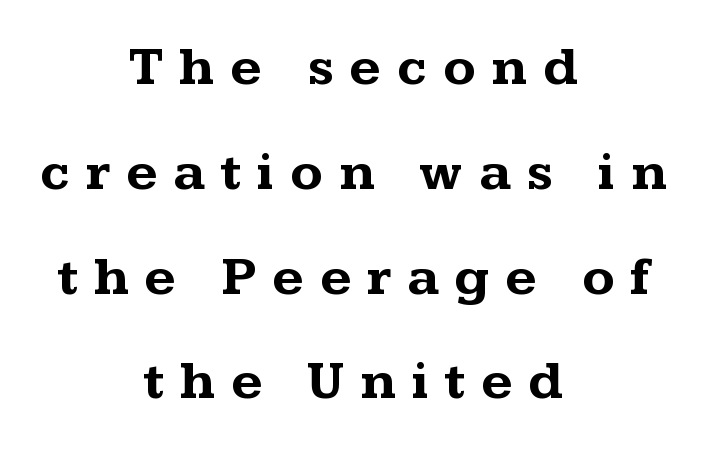
Q: Is the text bold? A: Yes.
Q: Is the text italic (slanted)? A: No, it is upright.
Q: Is the typeface a serif or a sans-serif typeface? A: Serif.
Q: Is the text underlined? A: No.
Q: How is the paragraph aligned? A: Centered.
Q: Is the spacing between letters normal or unusually wide? A: Unusually wide.
Q: Is the spacing between lines tight, normal or loose? A: Loose.
Q: Width (condensed, normal, or wide)? A: Wide.
Q: Stroke contrast? A: Medium.
Q: x-height? A: Medium.
Q: Monospaced? A: No.
